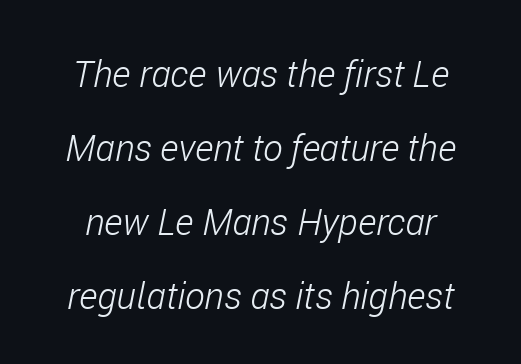
The image shows 37 px light, condensed type, italic (leaning right); set loose line spacing (2.0x), normal letter spacing, not underlined; low stroke contrast and a medium x-height.
